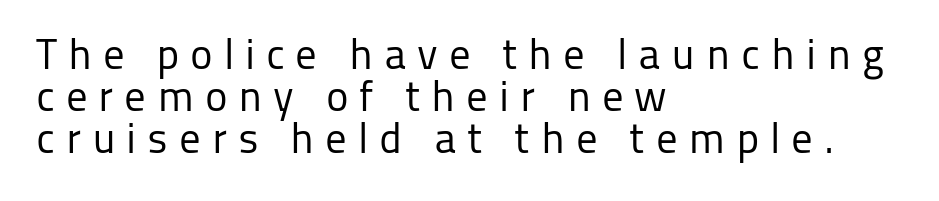
Q: Is the text bold? A: No.
Q: Is the text italic (slanted)? A: No, it is upright.
Q: Is the typeface a serif or a sans-serif typeface? A: Sans-serif.
Q: Is the text underlined? A: No.
Q: How is the paragraph aligned? A: Left-aligned.
Q: Is the spacing between letters normal or unusually wide? A: Unusually wide.
Q: Is the spacing between lines tight, normal or loose? A: Tight.
Q: Width (condensed, normal, or wide)? A: Normal.
Q: Stroke contrast? A: Low.
Q: x-height? A: Medium.
Q: Monospaced? A: No.
